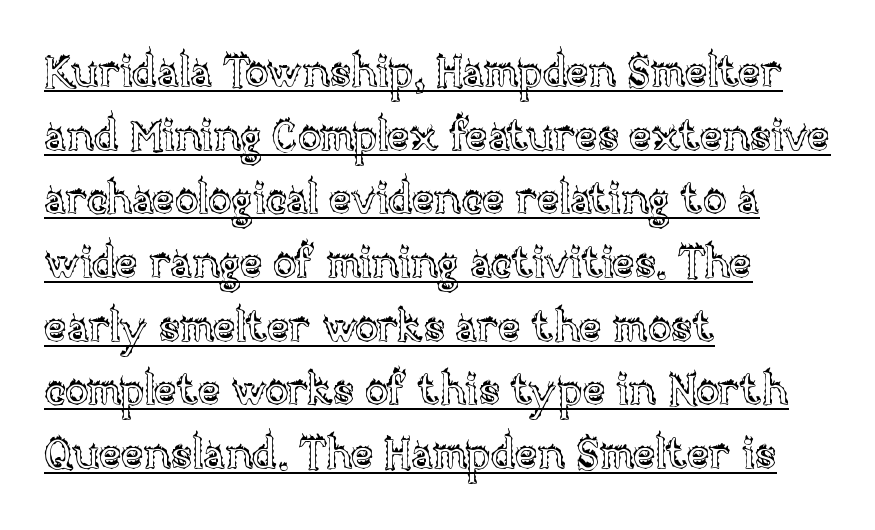
The image shows 43 px text type, upright; set left-aligned, normal line spacing (1.48x), normal letter spacing, underlined; a large x-height.
